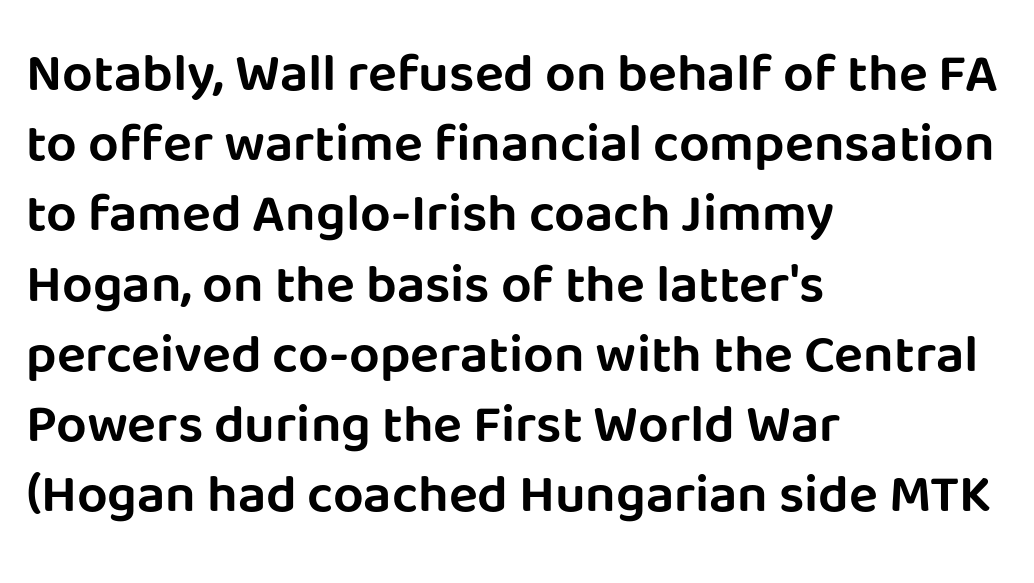
The image shows 54 px sans-serif type, upright; set left-aligned, normal line spacing (1.3x), normal letter spacing, not underlined; low stroke contrast and a large x-height.
